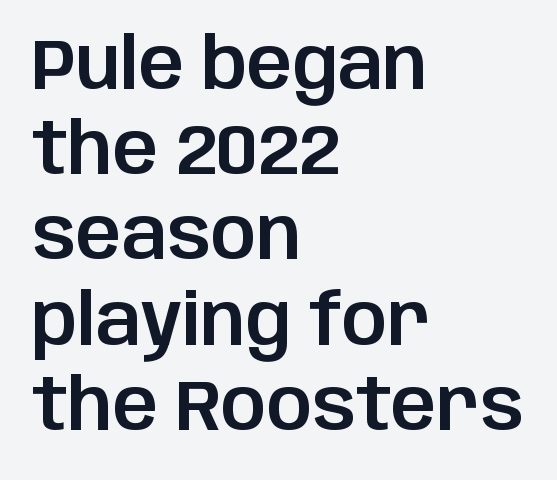
The image shows 71 px sans-serif type, upright; set left-aligned, line spacing 1.2x, normal letter spacing, not underlined; low stroke contrast and a large x-height.
